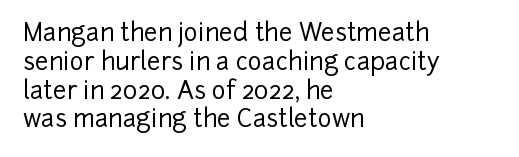
In CSS terms this would be text-align: left. The letters stand upright; this is a roman face. Underlining? Definitely not there. These lines keep a tight, regular rhythm from letter to letter.
